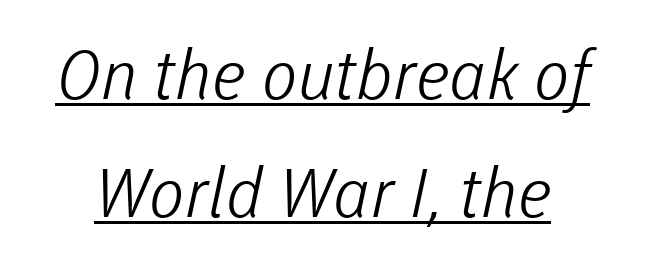
{"serif": "no", "bold": "no", "weight": "light", "width": "normal", "stroke_contrast": "low", "x_height": "medium", "monospaced": "no", "underline": "yes", "line_spacing_ratio": 1.74, "letter_spacing": "normal", "letter_spacing_em": 0.0, "glyph_px": 68}
